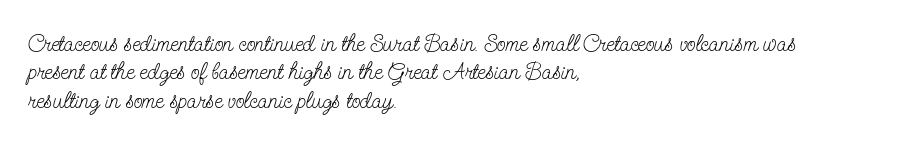
The image shows 23 px text type; set left-aligned, line spacing 1.23x, normal letter spacing, not underlined.
